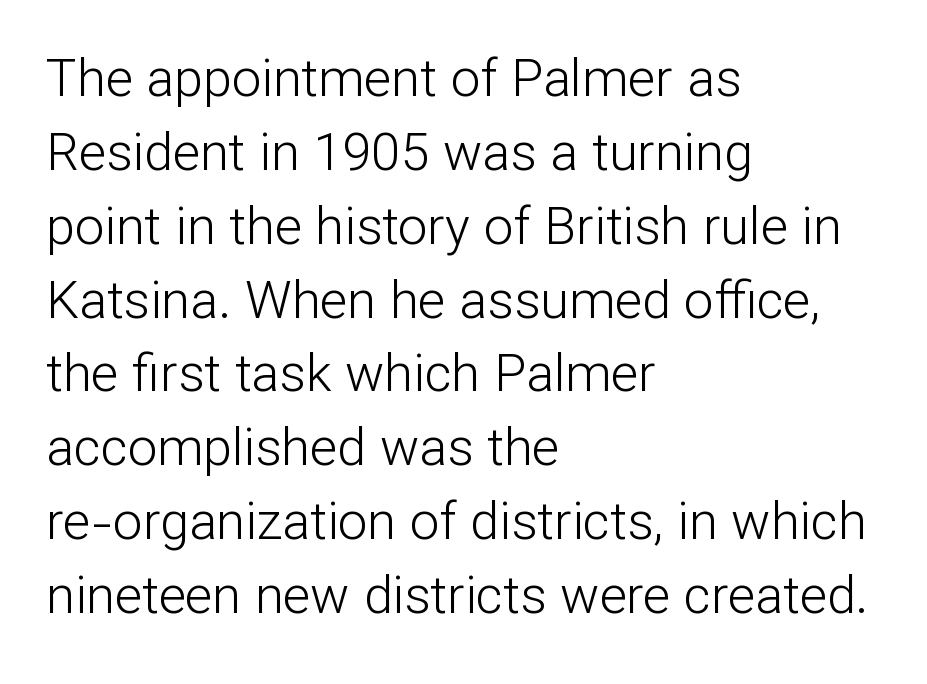
The image shows 52 px light sans-serif type, upright; set left-aligned, normal line spacing (1.42x), normal letter spacing, not underlined; low stroke contrast and a medium x-height.
